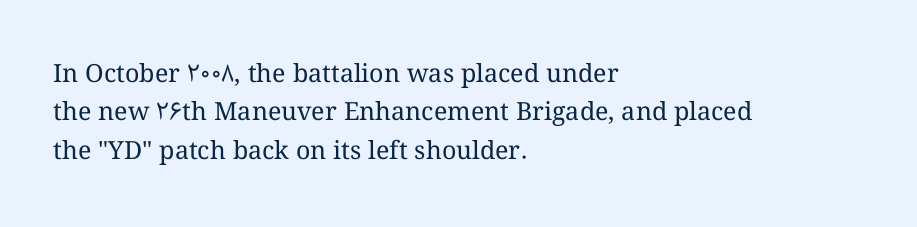
Q: Is the text bold? A: No.
Q: Is the text italic (slanted)? A: No, it is upright.
Q: Is the text underlined? A: No.
Q: How is the paragraph aligned? A: Left-aligned.
Q: Is the spacing between letters normal or unusually wide? A: Normal.
Q: Is the spacing between lines tight, normal or loose? A: Normal.
